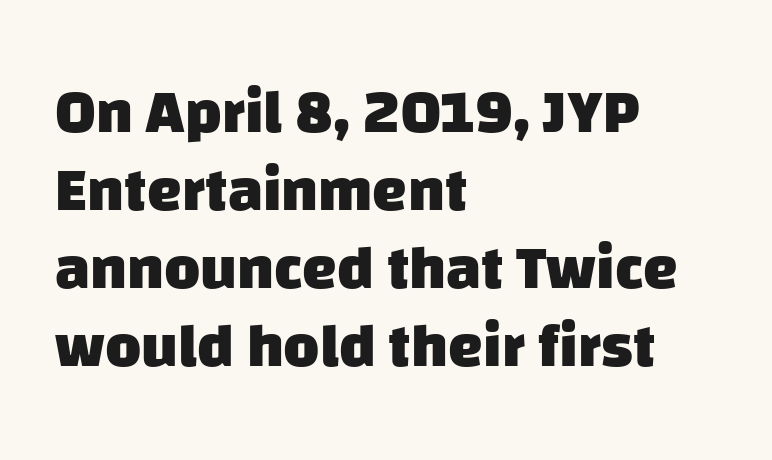
{"serif": "no", "bold": "yes", "weight": "heavy", "width": "normal", "stroke_contrast": "low", "x_height": "large", "monospaced": "no", "underline": "no", "align": "left", "line_spacing": "normal", "line_spacing_ratio": 1.26, "letter_spacing": "normal", "letter_spacing_em": 0.0, "glyph_px": 62}
